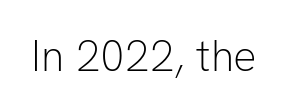
Q: Is the text bold? A: No.
Q: Is the text italic (slanted)? A: No, it is upright.
Q: Is the typeface a serif or a sans-serif typeface? A: Sans-serif.
Q: Is the text underlined? A: No.
Q: Is the spacing between letters normal or unusually wide? A: Normal.
Q: Width (condensed, normal, or wide)? A: Normal.
Q: Stroke contrast? A: Low.
Q: x-height? A: Medium.
Q: Monospaced? A: No.
